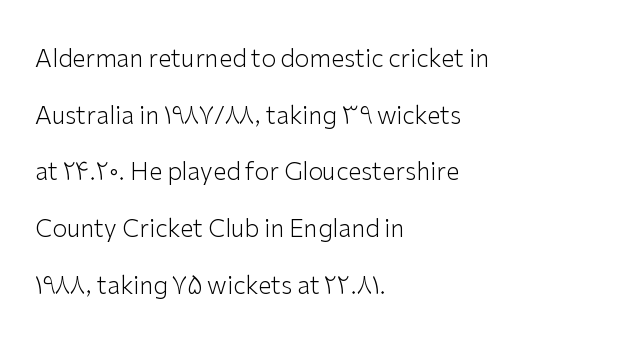
A roman cut, with each character standing at attention. Plain, unruled lines of type. The space between consecutive lines is lavish. The gaps between neighbouring characters are ordinary and unremarkable. The paragraph has a hard left edge and a soft right edge. On a weight scale, this lands at 450 or below.
